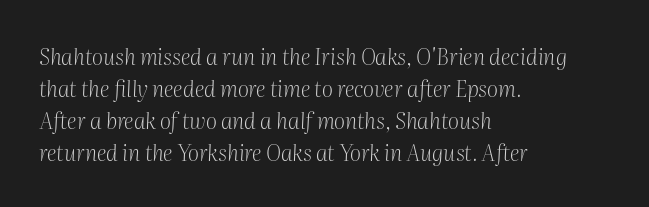
No heavy texture on the line: the type isn't bold. Each new line begins a customary step beneath the previous one. The ragged edge is on the right, which tells us the setting is flush left. Rendered with sloped, italic letterforms. Between one letter and the next there's only the usual sliver of space.
